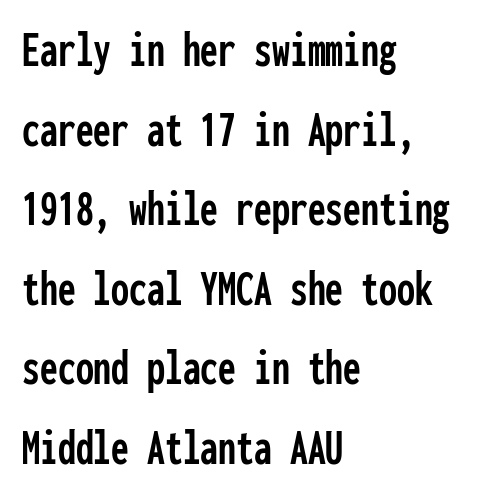
Q: Is the text italic (slanted)? A: No, it is upright.
Q: Is the typeface a serif or a sans-serif typeface? A: Sans-serif.
Q: Is the text underlined? A: No.
Q: How is the paragraph aligned? A: Left-aligned.
Q: Is the spacing between letters normal or unusually wide? A: Normal.
Q: Is the spacing between lines tight, normal or loose? A: Normal.
Q: Width (condensed, normal, or wide)? A: Condensed.
Q: Stroke contrast? A: Low.
Q: x-height? A: Medium.
Q: Monospaced? A: Yes.
